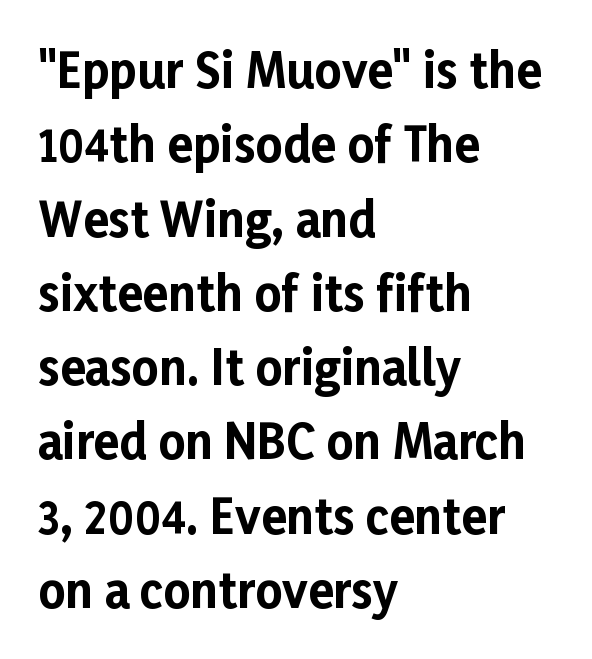
Letter spacing: default. This rendering features lettering with no underline. The lettering holds an erect, upright posture throughout. The designer left line spacing at the default.
